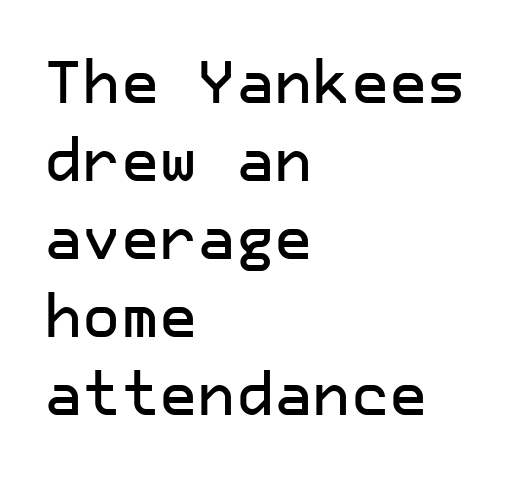
Each line starts at the same left margin while the right side varies. The glyphs in this specimen are sans serif. Just letters on the line, the space beneath them empty. Baseline-to-baseline distance is the conventional proportion of letter height.
